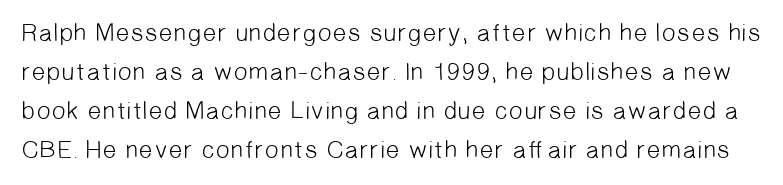
A typesetter would call this leading conventional body-copy spacing. No heavy texture on the line: the type isn't bold. Rule under the text: the space is simply empty. The letterforms sit shoulder to shoulder at normal distance.
